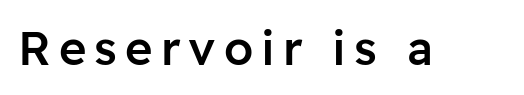
Q: Is the text bold? A: Semi-bold.
Q: Is the text italic (slanted)? A: No, it is upright.
Q: Is the typeface a serif or a sans-serif typeface? A: Sans-serif.
Q: Is the text underlined? A: No.
Q: Width (condensed, normal, or wide)? A: Normal.
Q: Stroke contrast? A: Low.
Q: x-height? A: Medium.
Q: Monospaced? A: No.
